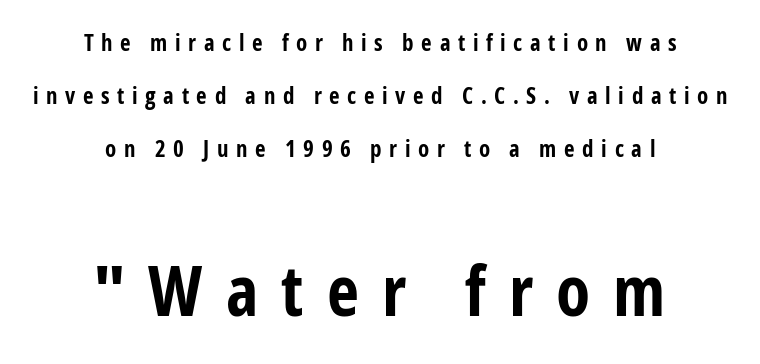
{"serif": "no", "italic": "no", "bold": "yes", "weight": "bold", "width": "condensed", "stroke_contrast": "low", "x_height": "medium", "monospaced": "no", "underline": "no", "align": "center", "line_spacing": "loose", "line_spacing_ratio": 2.31, "letter_spacing": "wide", "letter_spacing_em": 0.33, "larger_block": "second", "size_ratio": 3.04, "glyph_px": 70}
